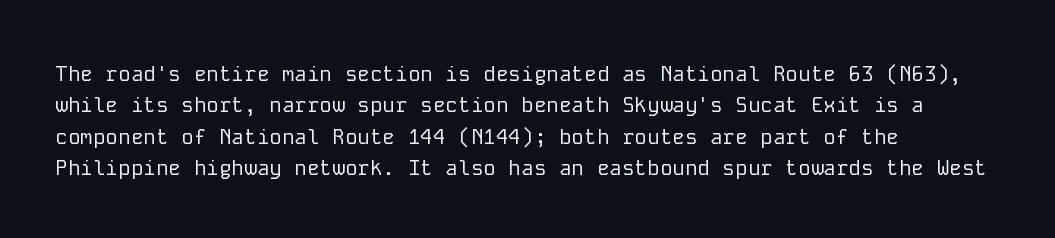
Each row of text sits above clean, open space. Italic? Not at all — the glyphs are vertical. Typeset ragged right — the left edge is the straight one. Each word holds together tightly as a unit, with standard inter-letter gaps. Interline gaps are of average width in this sample.
